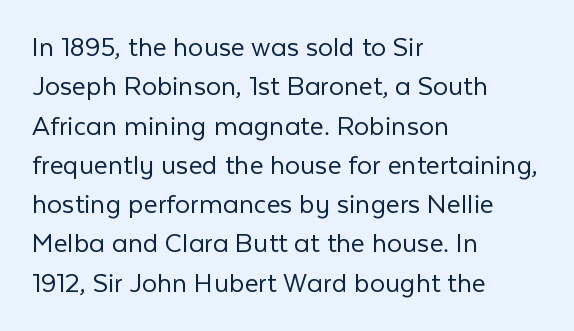
{"serif": "no", "italic": "no", "bold": "no", "weight": "light", "width": "normal", "stroke_contrast": "low", "x_height": "medium", "monospaced": "no", "underline": "no", "align": "left", "line_spacing": "normal", "line_spacing_ratio": 1.31, "letter_spacing": "normal", "letter_spacing_em": 0.0, "glyph_px": 30}
